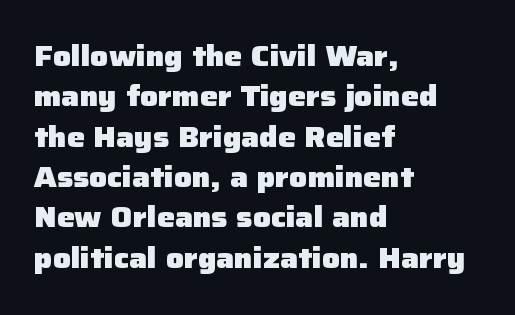
This is heavy type, rendered in bold. Students, observe: this is what conventionally led text looks like. Posture: straight, roman, zero tilt. Each line starts at the same left margin while the right side varies.
